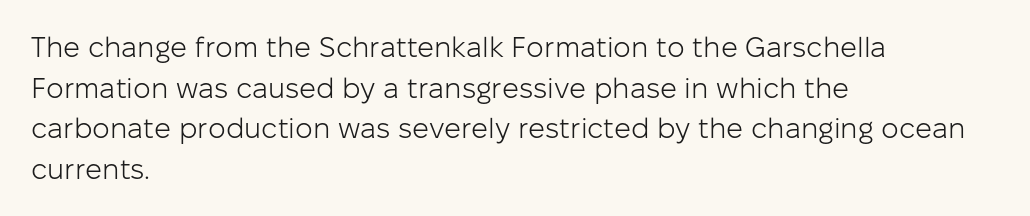
The image shows 28 px light sans-serif type, upright; set left-aligned, normal line spacing (1.45x), normal letter spacing, not underlined; low stroke contrast and a medium x-height.
